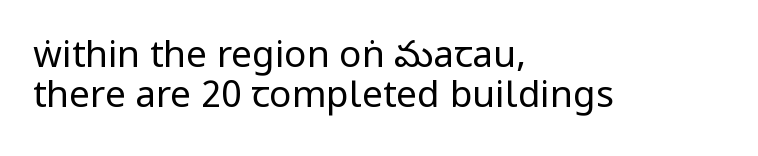
{"serif": "no", "italic": "no", "bold": "no", "weight": "regular", "width": "condensed", "stroke_contrast": "low", "x_height": "large", "monospaced": "no", "underline": "no", "align": "left", "line_spacing": "tight", "line_spacing_ratio": 1.07, "letter_spacing": "normal", "letter_spacing_em": 0.0, "glyph_px": 37}
